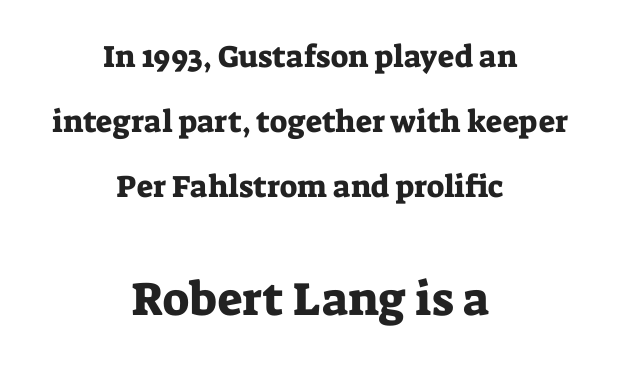
The image shows 47 px serif type, upright; set centered, loose line spacing (2.09x), normal letter spacing, not underlined; the second (bottom) block is 1.52x larger; low stroke contrast and a medium x-height.
